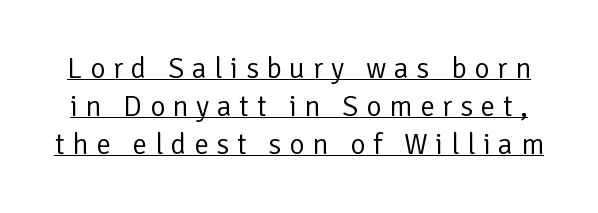
{"serif": "no", "italic": "no", "bold": "no", "weight": "regular", "width": "normal", "stroke_contrast": "low", "x_height": "medium", "monospaced": "no", "underline": "yes", "line_spacing": "normal", "line_spacing_ratio": 1.31, "letter_spacing": "wide", "letter_spacing_em": 0.27, "glyph_px": 29}
